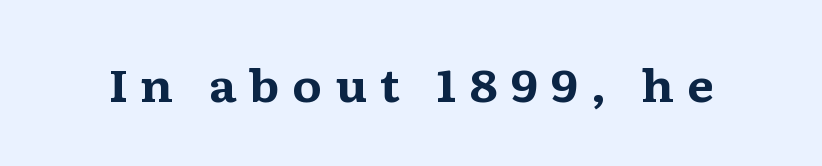
Strokes here are thick enough to call this a true bold. Is this a fixed-width face? No — the glyphs have proportional, varying widths. The designer went with a serif here, giving each stem small feet. Rule under the text: the space is simply empty.
